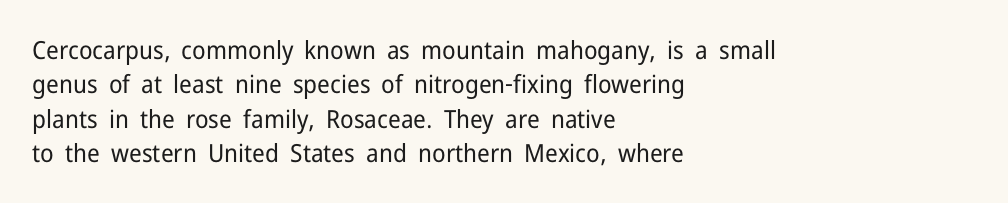
Q: Is the text bold? A: No.
Q: Is the text italic (slanted)? A: No, it is upright.
Q: Is the text underlined? A: No.
Q: How is the paragraph aligned? A: Left-aligned.
Q: Is the spacing between letters normal or unusually wide? A: Normal.
Q: Is the spacing between lines tight, normal or loose? A: Normal.
